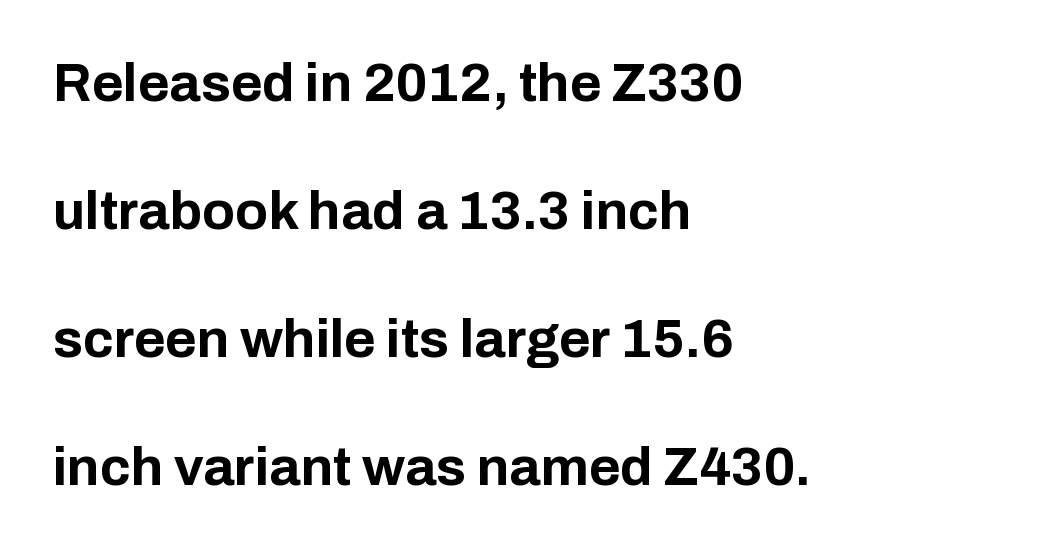
Decoration check: the copy has no underline. A dark, heavy texture on the line: the type is bold. This sample uses an upright cut, with every glyph sitting square on the baseline. Every row of glyphs begins at an identical x-position on the left.
